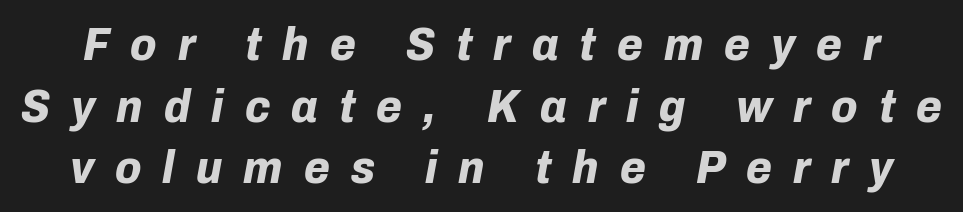
Q: Is the text bold? A: Yes.
Q: Is the text italic (slanted)? A: Yes, it leans right by about 10 degrees.
Q: Is the text underlined? A: No.
Q: Is the spacing between letters normal or unusually wide? A: Unusually wide.
Q: Is the spacing between lines tight, normal or loose? A: Normal.
Q: Width (condensed, normal, or wide)? A: Normal.
Q: Stroke contrast? A: Low.
Q: x-height? A: Medium.
Q: Monospaced? A: No.
